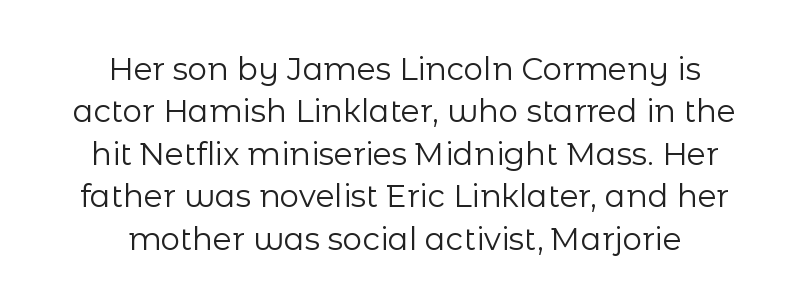
A typesetter would call this proportional, since set widths differ per character. Type without underlining. The paragraph has two soft edges and a firm central axis. The rendering keeps characters at their native spacing. How would I describe the line gaps? Plain and ordinary.
